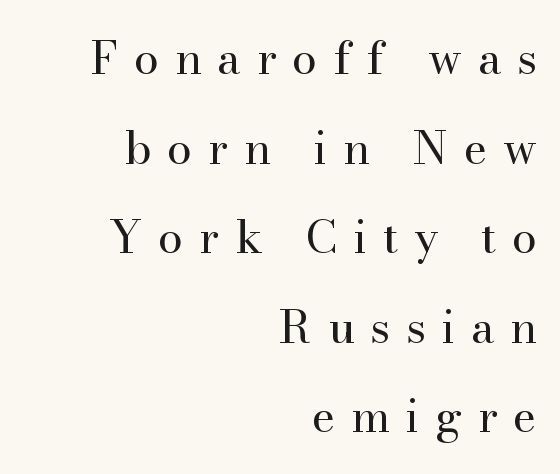
Regarding leading, the lines here are spaced well apart. The letters are spread apart with noticeably loose tracking. This sample has the flowing, uneven cadence of proportional lettering. Has an underline been added? It has not. Alignment: flush right. Small tapered or slab feet sit at the stroke ends, so this counts as serif.
